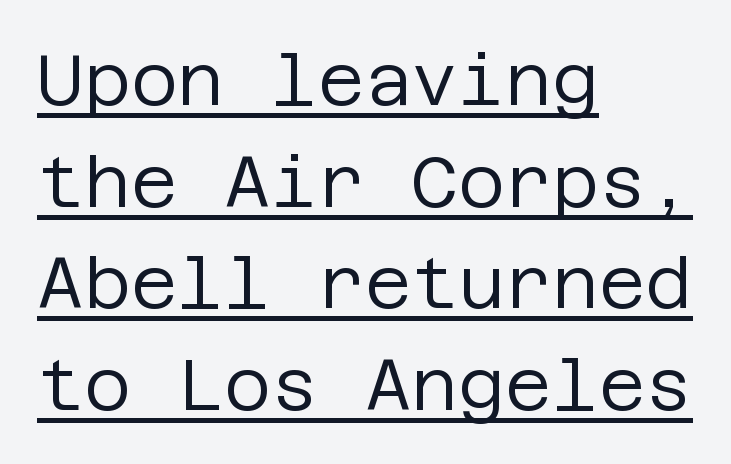
The image shows 72 px regular-weight sans-serif type, upright; set left-aligned, normal line spacing (1.41x), normal letter spacing, underlined; low stroke contrast and a large x-height.
